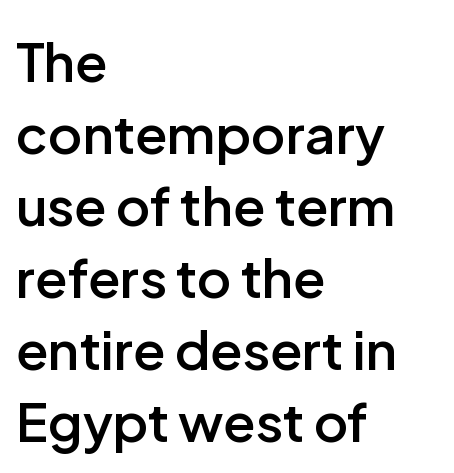
The image shows 53 px semibold sans-serif type, upright; set left-aligned, normal line spacing (1.36x), normal letter spacing, not underlined; low stroke contrast and a medium x-height.
